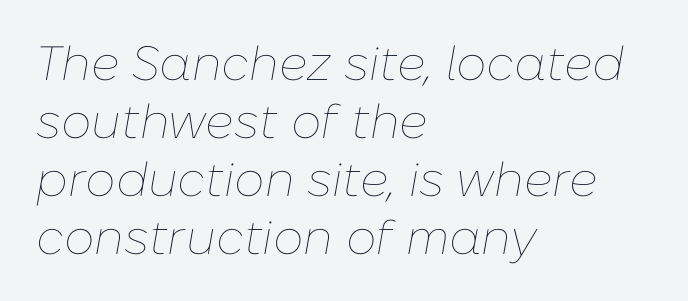
{"italic": "yes", "lean": "right", "slant_degrees": 10, "bold": "no", "weight": "thin", "width": "normal", "stroke_contrast": "low", "x_height": "medium", "monospaced": "no", "underline": "no", "align": "left", "line_spacing_ratio": 1.21, "letter_spacing": "normal", "letter_spacing_em": 0.0, "glyph_px": 48}
